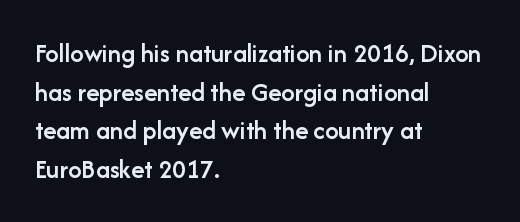
Q: Is the text bold? A: Semi-bold.
Q: Is the text italic (slanted)? A: No, it is upright.
Q: Is the text underlined? A: No.
Q: How is the paragraph aligned? A: Left-aligned.
Q: Is the spacing between letters normal or unusually wide? A: Normal.
Q: Is the spacing between lines tight, normal or loose? A: Normal.
